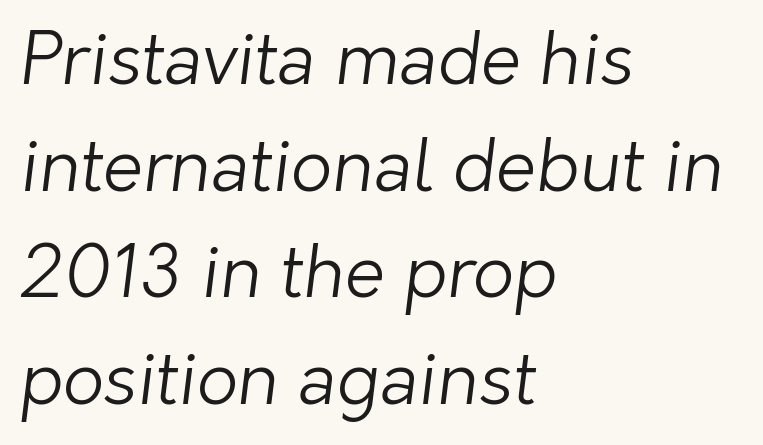
Each letter keeps its own natural width here, so spacing adapts to shape. Counters stay open thanks to moderate or lighter strokes. The glyphs are unaccompanied by any horizontal stroke below them. The gaps between neighbouring characters are ordinary and unremarkable.
